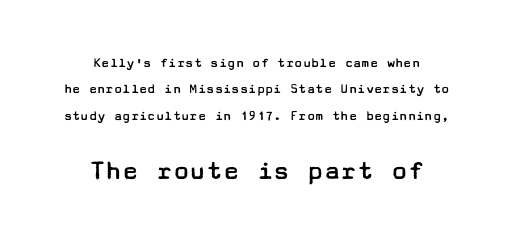
The image shows 28 px regular-weight, wide sans-serif type, upright; set centered, line spacing 1.88x, normal letter spacing, not underlined; the second (bottom) block is 2.0x larger; low stroke contrast and a medium x-height.
